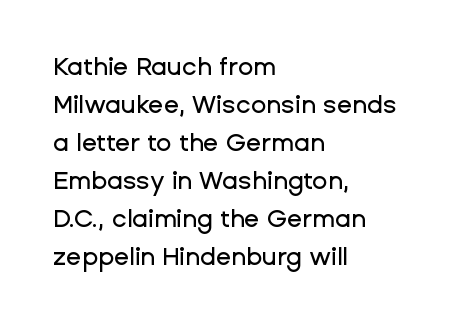
{"italic": "no", "underline": "no", "align": "left", "line_spacing": "normal", "line_spacing_ratio": 1.52, "letter_spacing": "normal", "letter_spacing_em": 0.0, "glyph_px": 25}
